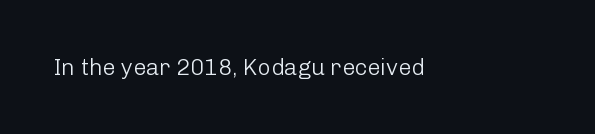
The type is set solid horizontally, with unmodified tracking. Words float on clear page, feet unadorned. A quiet, ordinary-to-light weight characterises the typeface. The type sits square on the baseline with zero lean.
